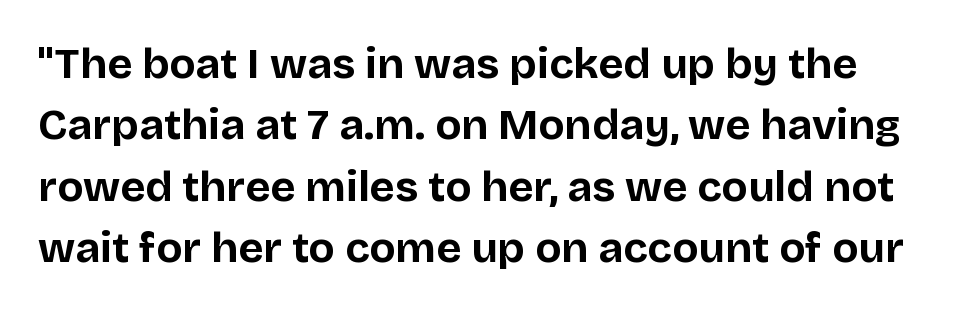
{"serif": "no", "italic": "no", "bold": "yes", "weight": "bold", "width": "normal", "stroke_contrast": "low", "x_height": "large", "monospaced": "no", "underline": "no", "line_spacing": "normal", "line_spacing_ratio": 1.43, "letter_spacing": "normal", "letter_spacing_em": 0.0, "glyph_px": 43}
